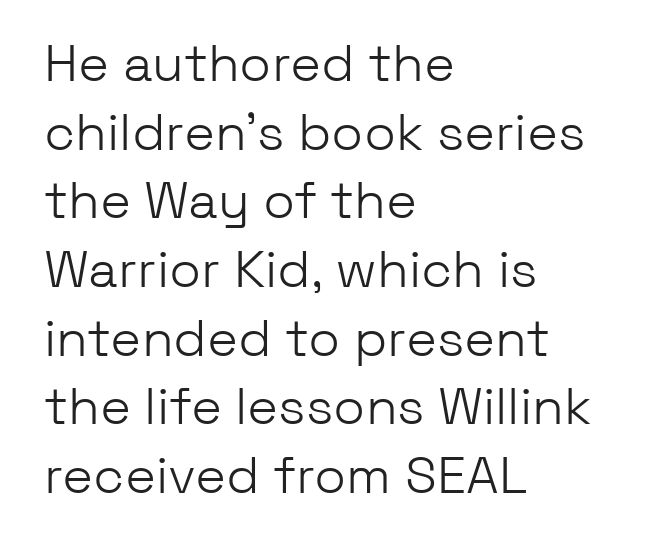
Q: Is the text bold? A: No.
Q: Is the text italic (slanted)? A: No, it is upright.
Q: Is the typeface a serif or a sans-serif typeface? A: Sans-serif.
Q: Is the text underlined? A: No.
Q: How is the paragraph aligned? A: Left-aligned.
Q: Is the spacing between letters normal or unusually wide? A: Normal.
Q: Is the spacing between lines tight, normal or loose? A: Normal.
Q: Width (condensed, normal, or wide)? A: Normal.
Q: Stroke contrast? A: Low.
Q: x-height? A: Medium.
Q: Monospaced? A: No.
